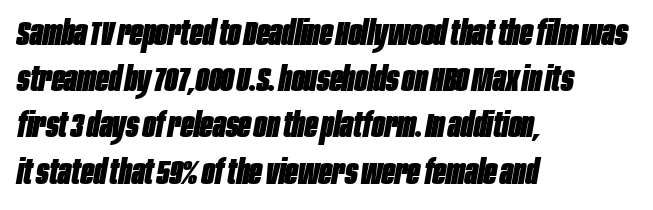
Q: Is the text bold? A: Yes.
Q: Is the text italic (slanted)? A: Yes, it leans right by about 10 degrees.
Q: Is the text underlined? A: No.
Q: How is the paragraph aligned? A: Left-aligned.
Q: Is the spacing between letters normal or unusually wide? A: Normal.
Q: Is the spacing between lines tight, normal or loose? A: Normal.
Q: Width (condensed, normal, or wide)? A: Condensed.
Q: Stroke contrast? A: Low.
Q: x-height? A: Large.
Q: Monospaced? A: No.
